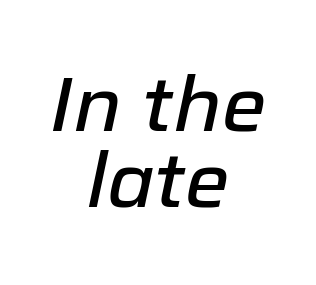
The image shows 76 px text type, italic (leaning right); set centered, tight line spacing (1.0x), normal letter spacing, not underlined; low stroke contrast and a medium x-height.
